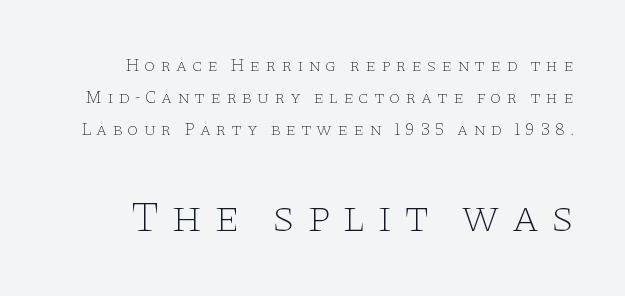
Q: Is the text bold? A: No.
Q: Is the text italic (slanted)? A: No, it is upright.
Q: Is the typeface a serif or a sans-serif typeface? A: Serif.
Q: Is the text underlined? A: No.
Q: Is the spacing between letters normal or unusually wide? A: Unusually wide.
Q: Which block of text is set in a larger size, the first (top) or the second (bottom)? A: The second (bottom) one.
Q: Width (condensed, normal, or wide)? A: Wide.
Q: Stroke contrast? A: Low.
Q: x-height? A: Large.
Q: Monospaced? A: No.
